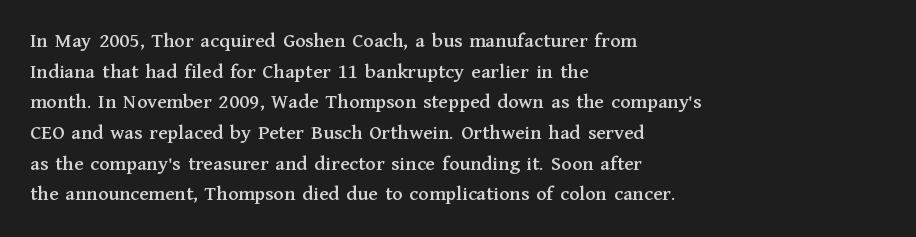
Q: Is the text italic (slanted)? A: No, it is upright.
Q: Is the text underlined? A: No.
Q: How is the paragraph aligned? A: Left-aligned.
Q: Is the spacing between letters normal or unusually wide? A: Normal.
Q: Is the spacing between lines tight, normal or loose? A: Normal.
